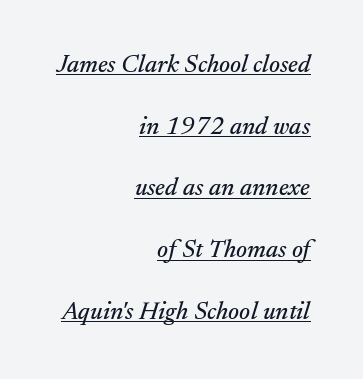
{"italic": "yes", "lean": "right", "slant_degrees": 17, "underline": "yes", "align": "right", "line_spacing": "loose", "line_spacing_ratio": 2.47, "letter_spacing": "normal", "letter_spacing_em": 0.0, "glyph_px": 25}
